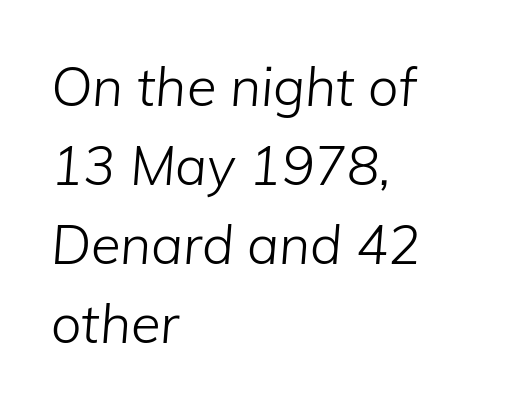
The lettering tilts uniformly, giving the passage an italic look. Decoration check: the copy has no underline. A student would call this left alignment; a typographer would say flush left, rag right. You could not count columns in this text — the font is proportionally spaced. The typesetting does not lean heavy: it is not bold.
